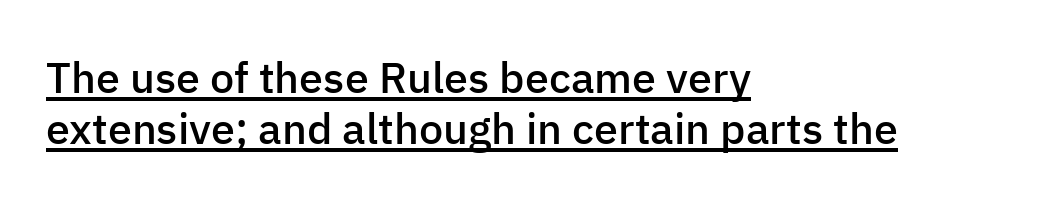
The image shows 43 px semibold sans-serif type, upright; set left-aligned, line spacing 1.18x, normal letter spacing, underlined; low stroke contrast and a medium x-height.
